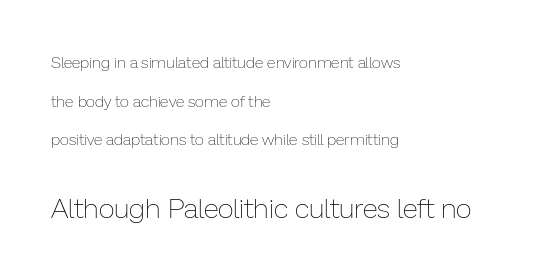
Q: Is the text bold? A: No.
Q: Is the text italic (slanted)? A: No, it is upright.
Q: Is the text underlined? A: No.
Q: How is the paragraph aligned? A: Left-aligned.
Q: Is the spacing between letters normal or unusually wide? A: Normal.
Q: Is the spacing between lines tight, normal or loose? A: Loose.
Q: Which block of text is set in a larger size, the first (top) or the second (bottom)? A: The second (bottom) one.
Q: Width (condensed, normal, or wide)? A: Normal.
Q: Stroke contrast? A: Low.
Q: x-height? A: Medium.
Q: Monospaced? A: No.
